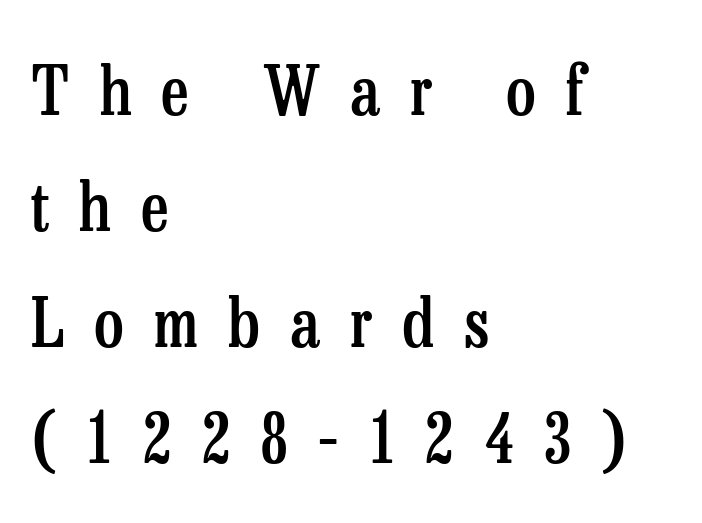
{"serif": "yes", "italic": "no", "bold": "semi", "weight": "semibold", "width": "condensed", "stroke_contrast": "low", "x_height": "medium", "monospaced": "no", "underline": "no", "align": "left", "line_spacing_ratio": 1.73, "letter_spacing": "wide", "letter_spacing_em": 0.45, "glyph_px": 67}
